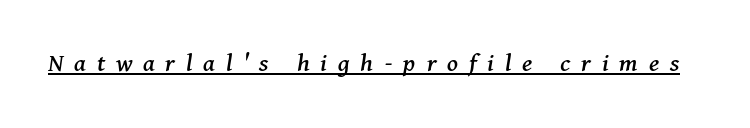
The image shows 27 px text type, italic (leaning right); set unusually wide letter spacing (+0.4 em), underlined.
